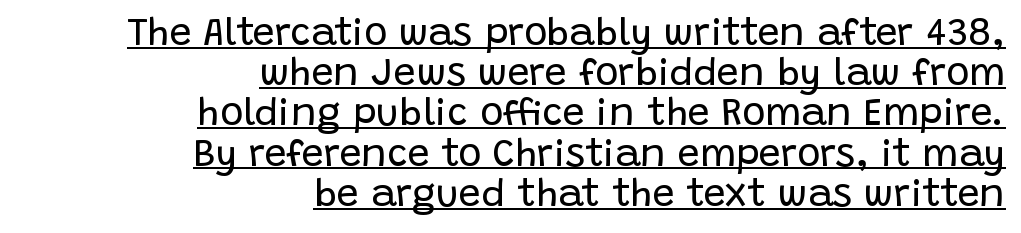
The image shows 39 px regular-weight sans-serif type, upright; set right-aligned, tight line spacing (1.03x), normal letter spacing, underlined; low stroke contrast and a large x-height.
